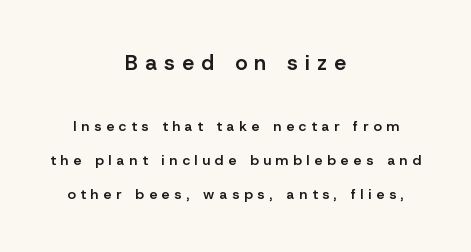
{"italic": "no", "bold": "semi", "underline": "no", "align": "center", "line_spacing": "loose", "line_spacing_ratio": 2.43, "letter_spacing": "wide", "letter_spacing_em": 0.35, "larger_block": "first", "size_ratio": 1.5, "glyph_px": 21}
